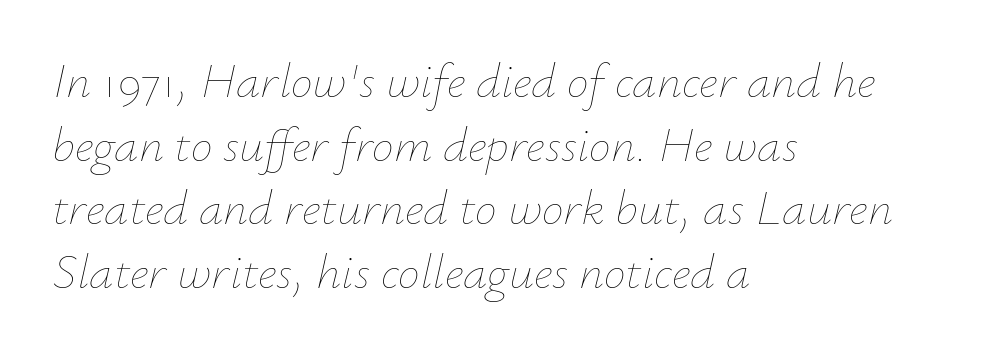
{"italic": "yes", "lean": "right", "slant_degrees": 12, "bold": "no", "weight": "thin", "width": "normal", "stroke_contrast": "low", "x_height": "small", "monospaced": "no", "underline": "no", "align": "left", "line_spacing": "normal", "line_spacing_ratio": 1.3, "letter_spacing": "normal", "letter_spacing_em": 0.0, "glyph_px": 49}
